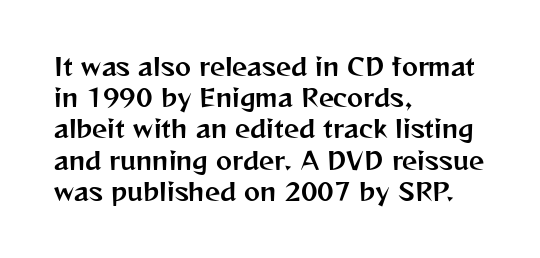
{"italic": "no", "underline": "no", "align": "left", "line_spacing": "normal", "line_spacing_ratio": 1.3, "letter_spacing": "normal", "letter_spacing_em": 0.0, "glyph_px": 24}
